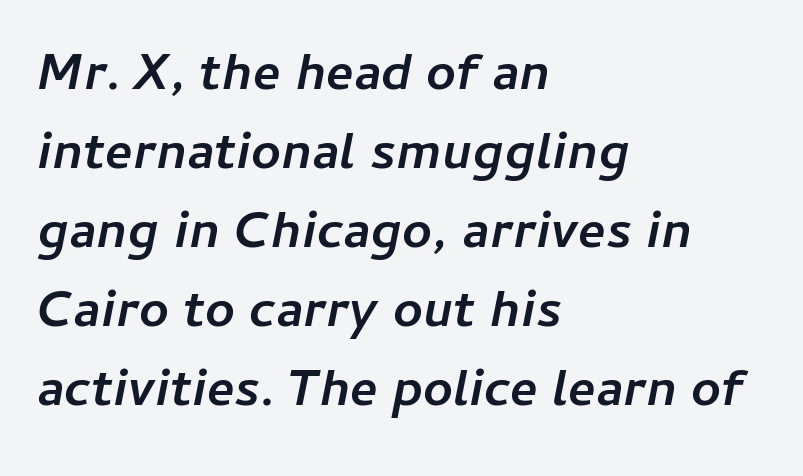
{"italic": "yes", "lean": "right", "slant_degrees": 11, "bold": "yes", "weight": "semibold", "width": "normal", "stroke_contrast": "low", "x_height": "medium", "monospaced": "no", "underline": "no", "align": "left", "line_spacing": "normal", "line_spacing_ratio": 1.52, "letter_spacing": "normal", "letter_spacing_em": 0.0, "glyph_px": 52}
